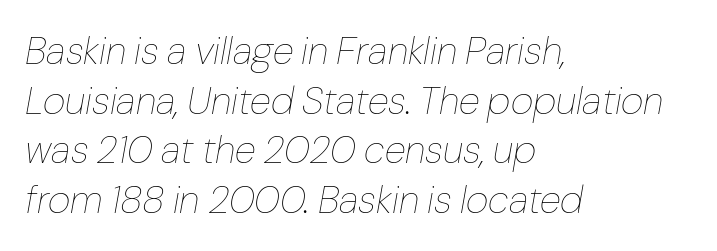
The image shows 39 px thin type, italic (leaning right); set left-aligned, normal line spacing (1.27x), normal letter spacing, not underlined; low stroke contrast and a medium x-height.
